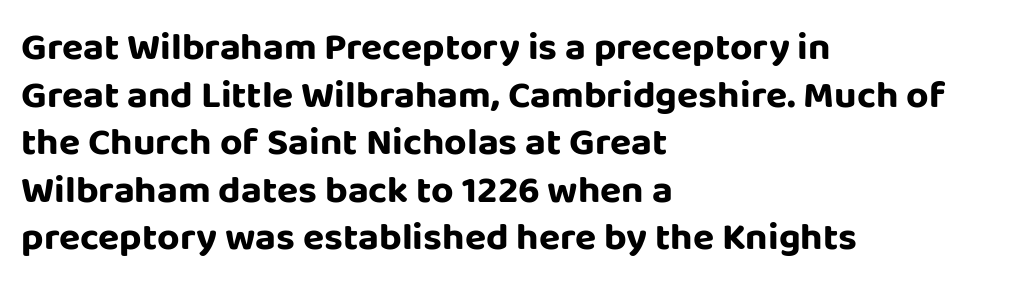
Look at the bottom of the vertical strokes: they stop flat, with no serifs. A typesetter would call this proportional, since set widths differ per character. Does the copy run flush right? No — it runs flush left. Notice how the stems are strictly vertical — no italics here.
